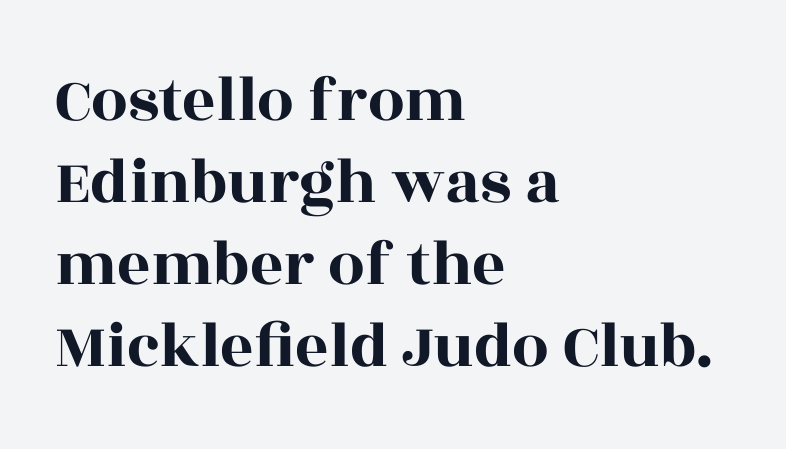
{"serif": "yes", "italic": "no", "width": "wide", "x_height": "large", "monospaced": "no", "underline": "no", "align": "left", "line_spacing": "normal", "line_spacing_ratio": 1.26, "letter_spacing": "normal", "letter_spacing_em": 0.0, "glyph_px": 65}
